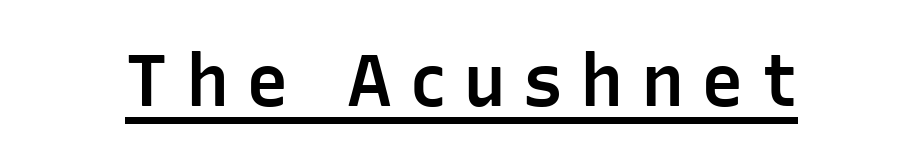
Designer's note — italics off, roman on. Caption: lettering with a line underneath. Think of a printed novel: that variable character pitch is what you see here. This is moderately heavy type, rendered in semibold. Letter spacing: wide. In terms of letterform style, serifs are entirely absent.
